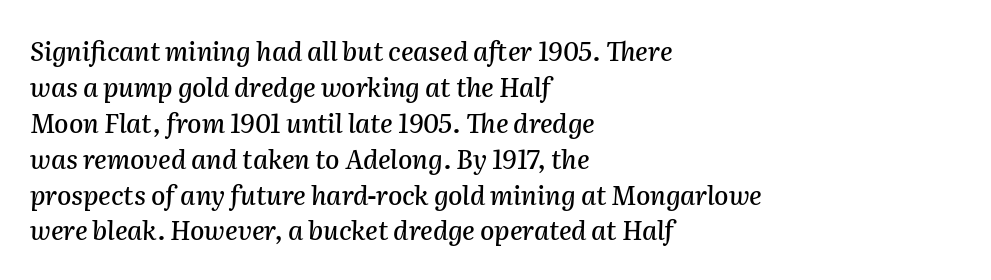
It's the slanting kind of type. These lines stack with their left ends in a neat column. This rendering leaves character spacing at its baseline value. The passage shown stacks its lines at a standard gap. Clear beneath every line of the passage.
